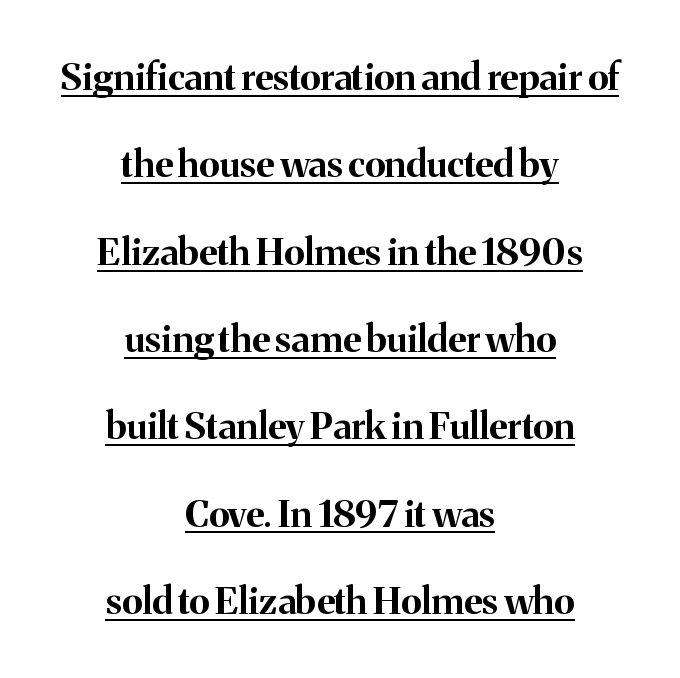
{"serif": "yes", "italic": "no", "bold": "yes", "weight": "bold", "width": "normal", "stroke_contrast": "medium", "x_height": "medium", "monospaced": "no", "underline": "yes", "align": "center", "line_spacing": "loose", "line_spacing_ratio": 2.36, "letter_spacing": "normal", "letter_spacing_em": 0.0, "glyph_px": 37}
